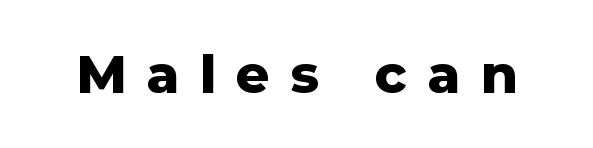
Q: Is the text bold? A: Yes.
Q: Is the text italic (slanted)? A: No, it is upright.
Q: Is the typeface a serif or a sans-serif typeface? A: Sans-serif.
Q: Is the text underlined? A: No.
Q: Is the spacing between letters normal or unusually wide? A: Unusually wide.
Q: Width (condensed, normal, or wide)? A: Normal.
Q: Stroke contrast? A: Low.
Q: x-height? A: Medium.
Q: Monospaced? A: No.
